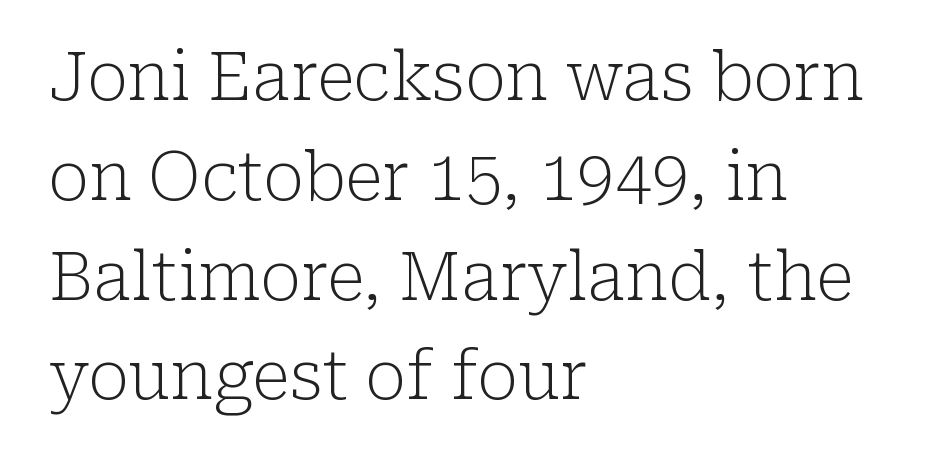
{"serif": "yes", "italic": "no", "bold": "no", "weight": "light", "width": "normal", "stroke_contrast": "low", "x_height": "medium", "monospaced": "no", "underline": "no", "align": "left", "line_spacing": "normal", "line_spacing_ratio": 1.49, "letter_spacing": "normal", "letter_spacing_em": 0.0, "glyph_px": 67}
